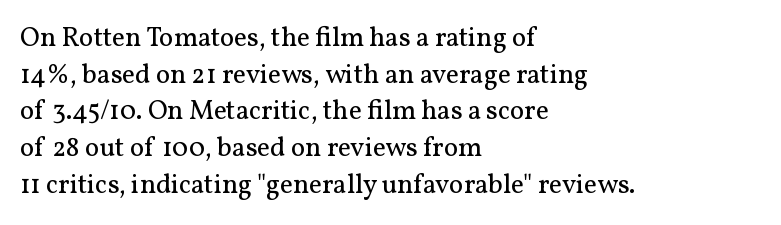
Q: Is the text bold? A: No.
Q: Is the text italic (slanted)? A: No, it is upright.
Q: Is the text underlined? A: No.
Q: How is the paragraph aligned? A: Left-aligned.
Q: Is the spacing between letters normal or unusually wide? A: Normal.
Q: Is the spacing between lines tight, normal or loose? A: Normal.
